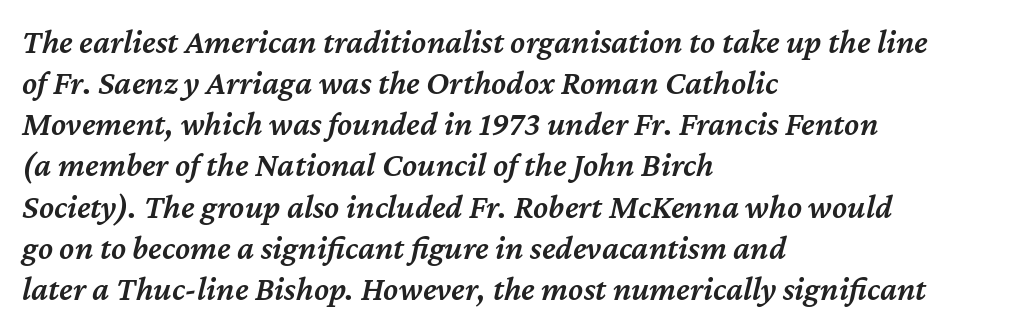
The image shows 34 px semibold type, italic (leaning right); set left-aligned, line spacing 1.21x, normal letter spacing, not underlined; medium stroke contrast and a medium x-height.
